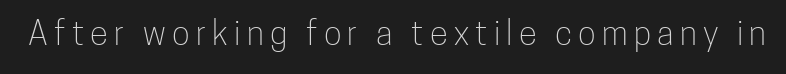
Q: Is the text bold? A: No.
Q: Is the text italic (slanted)? A: No, it is upright.
Q: Is the typeface a serif or a sans-serif typeface? A: Sans-serif.
Q: Is the text underlined? A: No.
Q: Width (condensed, normal, or wide)? A: Condensed.
Q: Stroke contrast? A: Low.
Q: x-height? A: Medium.
Q: Monospaced? A: No.
